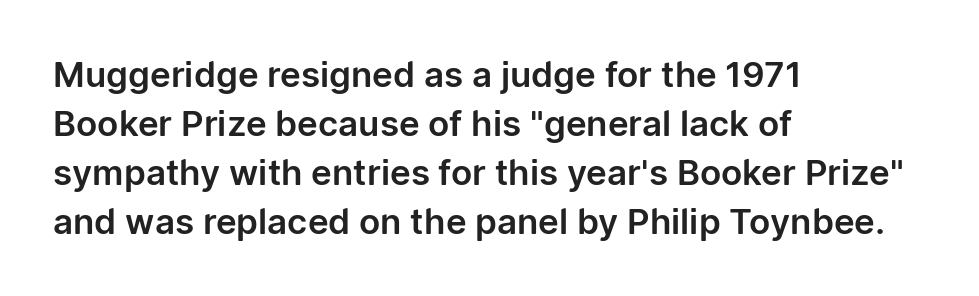
Q: Is the text italic (slanted)? A: No, it is upright.
Q: Is the typeface a serif or a sans-serif typeface? A: Sans-serif.
Q: Is the text underlined? A: No.
Q: How is the paragraph aligned? A: Left-aligned.
Q: Is the spacing between letters normal or unusually wide? A: Normal.
Q: Is the spacing between lines tight, normal or loose? A: Normal.
Q: Width (condensed, normal, or wide)? A: Normal.
Q: Stroke contrast? A: Low.
Q: x-height? A: Medium.
Q: Monospaced? A: No.
